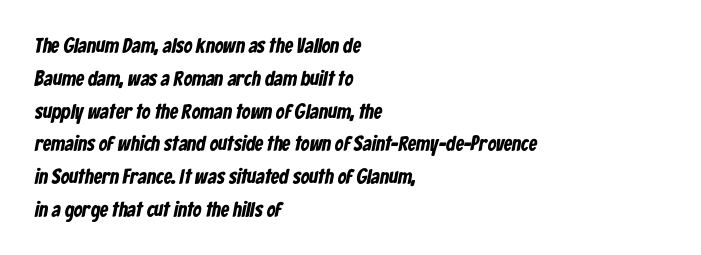
{"bold": "yes", "underline": "no", "align": "left", "line_spacing": "normal", "line_spacing_ratio": 1.56, "letter_spacing": "normal", "letter_spacing_em": 0.0, "glyph_px": 21}
